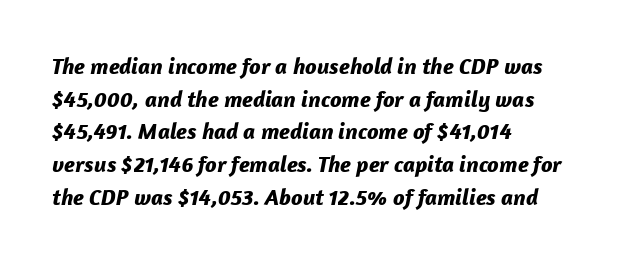
How are the letters spaced? Ordinarily, with no added tracking. Beneath every word, the page is bare. Is the block centered? No — it sits flush against the left margin. Rows of type keep a routine distance in the vertical direction. The characters look thick and weighty, a clear bold.
